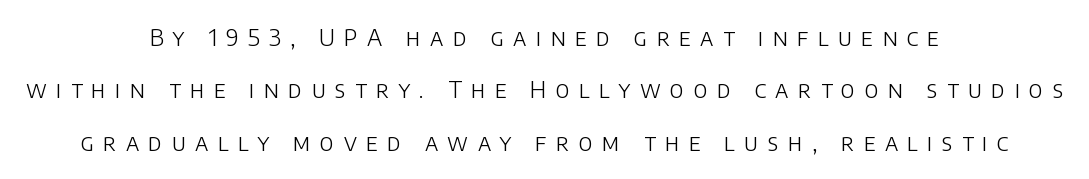
Q: Is the text bold? A: No.
Q: Is the text italic (slanted)? A: No, it is upright.
Q: Is the text underlined? A: No.
Q: How is the paragraph aligned? A: Centered.
Q: Is the spacing between letters normal or unusually wide? A: Unusually wide.
Q: Is the spacing between lines tight, normal or loose? A: Loose.
